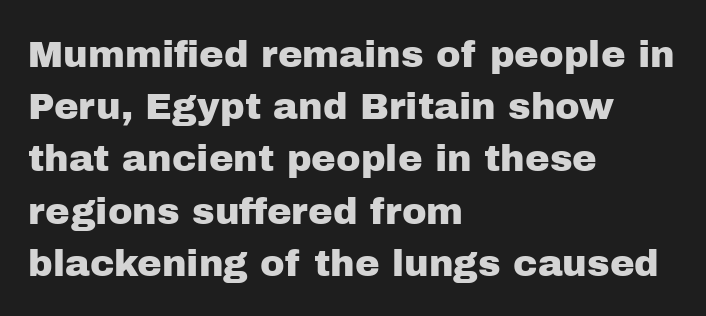
The letters advance in unequal steps, a hallmark of proportional type. Letterform terminals end flat and unadorned throughout the passage. Underlining? Definitely not there. This sample uses an upright cut, with every glyph sitting square on the baseline. Characters follow at the spacing the type designer built in.
